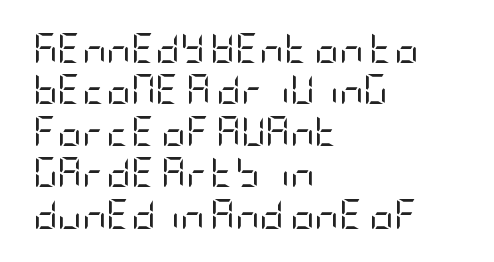
Q: Is the text bold? A: No.
Q: Is the text italic (slanted)? A: No, it is upright.
Q: Is the typeface a serif or a sans-serif typeface? A: Sans-serif.
Q: Is the text underlined? A: No.
Q: How is the paragraph aligned? A: Left-aligned.
Q: Is the spacing between letters normal or unusually wide? A: Normal.
Q: Is the spacing between lines tight, normal or loose? A: Normal.
Q: Width (condensed, normal, or wide)? A: Condensed.
Q: Stroke contrast? A: Low.
Q: x-height? A: Large.
